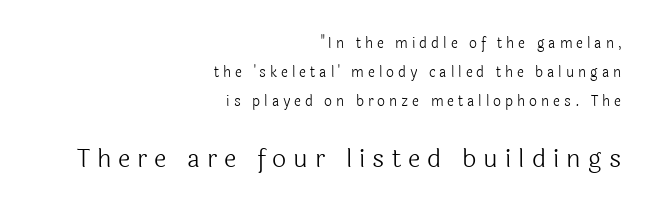
The image shows 25 px text type, upright; set right-aligned, loose line spacing (2.08x), unusually wide letter spacing (+0.28 em), not underlined; the second (bottom) block is 1.79x larger.
